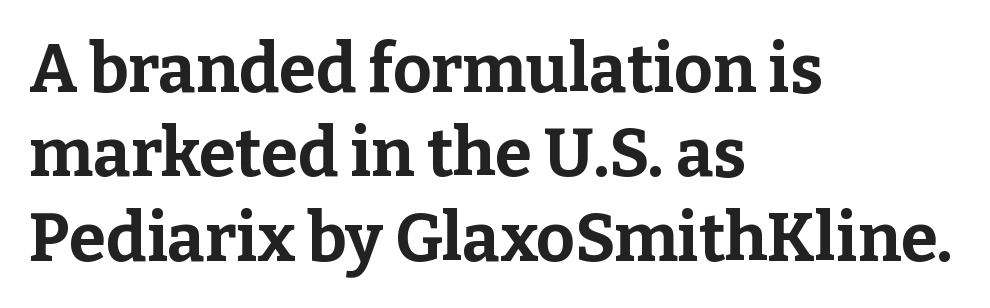
{"serif": "yes", "italic": "no", "bold": "yes", "weight": "bold", "width": "normal", "stroke_contrast": "low", "x_height": "medium", "monospaced": "no", "underline": "no", "align": "left", "line_spacing": "normal", "line_spacing_ratio": 1.26, "letter_spacing": "normal", "letter_spacing_em": 0.0, "glyph_px": 67}
